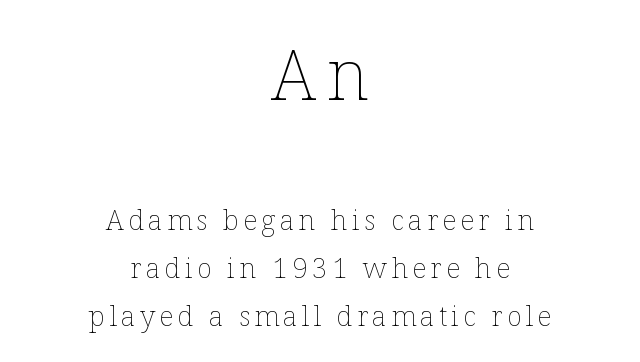
Which chunk is bigger? The first one — the top block dwarfs the bottom. The words here are not underlined. The cut favours lightness, reaching ordinary text weight at its darkest. This sample has the flowing, uneven cadence of proportional lettering. The type sits square on the baseline with zero lean.
